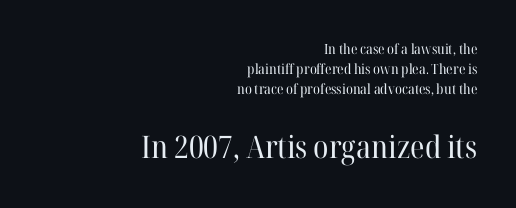
Weight: regular or lighter. A serif font was chosen for this passage. The composition opens small and finishes big. Right-aligned paragraph, ragged on the left.
